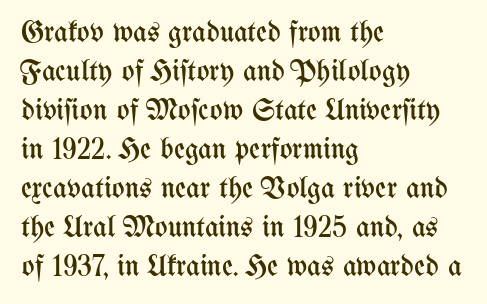
The rendering uses a moderate line-height, typical for paragraphs. Letter spacing: default. Descenders are the only things crossing below the line. Each line starts at the same left margin while the right side varies. You can tell it's not italic because the verticals are truly vertical.
